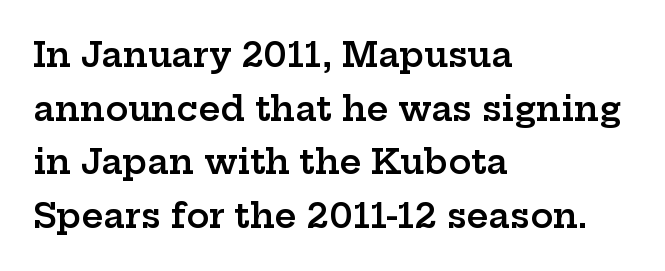
The image shows 34 px semibold, wide serif type, upright; set left-aligned, normal line spacing (1.58x), normal letter spacing, not underlined; low stroke contrast and a medium x-height.
